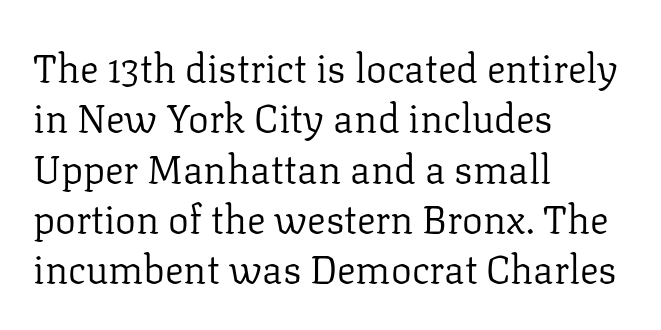
The image shows 39 px regular-weight serif type, upright; set left-aligned, normal line spacing (1.29x), normal letter spacing, not underlined; low stroke contrast and a medium x-height.
